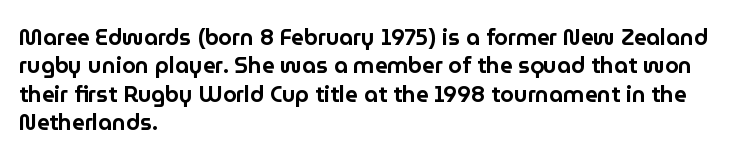
{"italic": "no", "underline": "no", "align": "left", "line_spacing": "normal", "line_spacing_ratio": 1.29, "letter_spacing": "normal", "letter_spacing_em": 0.0, "glyph_px": 22}
